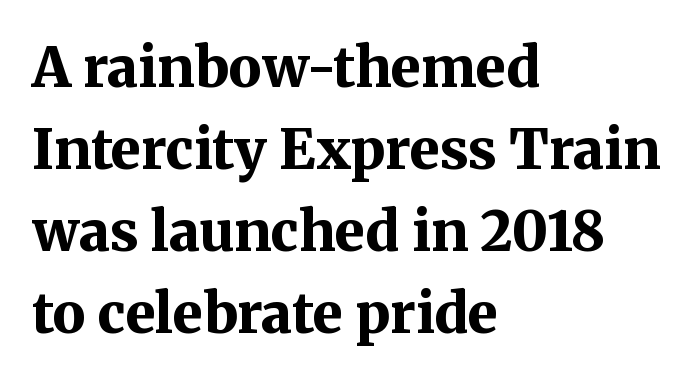
The image shows 55 px bold serif type, upright; set left-aligned, normal line spacing (1.49x), normal letter spacing, not underlined; medium stroke contrast and a medium x-height.
